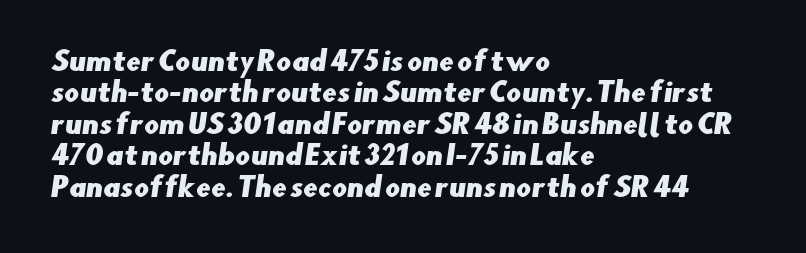
The paragraph shown leans on its left margin. The glyphs are unaccompanied by any horizontal stroke below them. Words appear dense and cohesive because spacing is normal.
